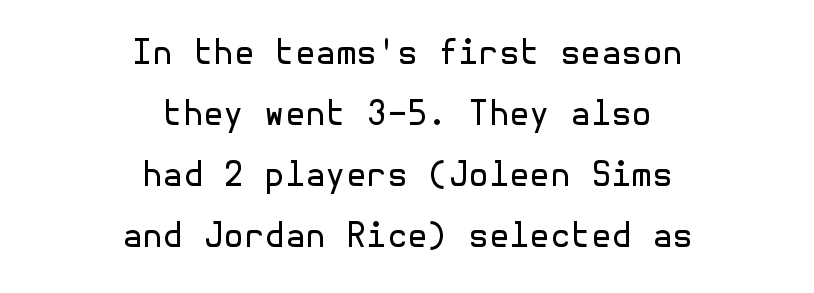
Q: Is the text bold? A: No.
Q: Is the text italic (slanted)? A: No, it is upright.
Q: Is the typeface a serif or a sans-serif typeface? A: Sans-serif.
Q: Is the text underlined? A: No.
Q: How is the paragraph aligned? A: Centered.
Q: Is the spacing between letters normal or unusually wide? A: Normal.
Q: Width (condensed, normal, or wide)? A: Normal.
Q: x-height? A: Medium.
